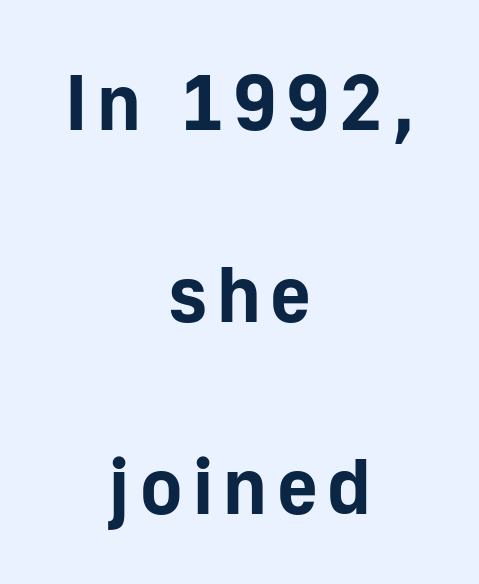
The image shows 79 px bold sans-serif type, upright; set centered, loose line spacing (2.43x), not underlined; low stroke contrast and a medium x-height.
